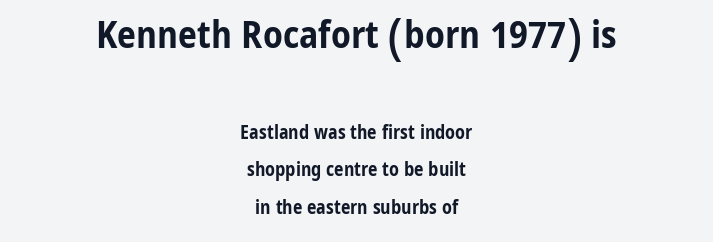
{"serif": "no", "italic": "no", "bold": "yes", "weight": "bold", "width": "condensed", "stroke_contrast": "low", "x_height": "medium", "monospaced": "no", "underline": "no", "align": "center", "line_spacing": "loose", "line_spacing_ratio": 1.98, "letter_spacing": "normal", "letter_spacing_em": 0.0, "larger_block": "first", "size_ratio": 2.0, "glyph_px": 38}
